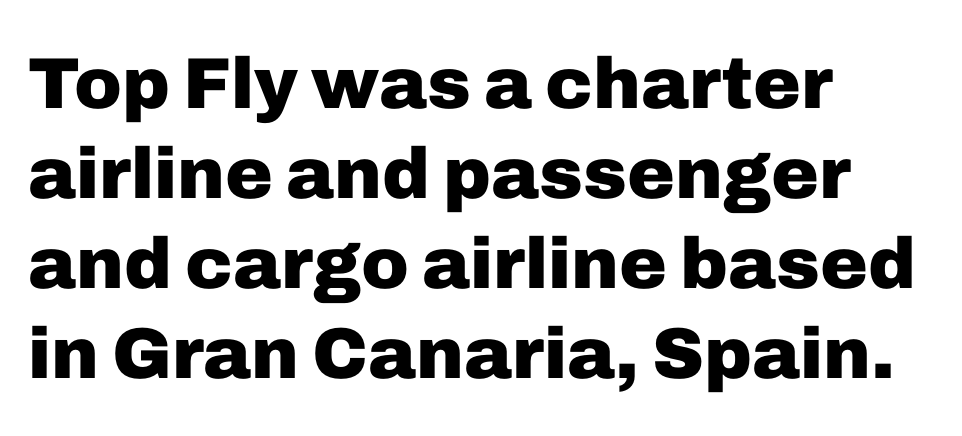
The image shows 72 px heavy sans-serif type, upright; set left-aligned, normal line spacing (1.25x), normal letter spacing, not underlined; low stroke contrast and a medium x-height.
